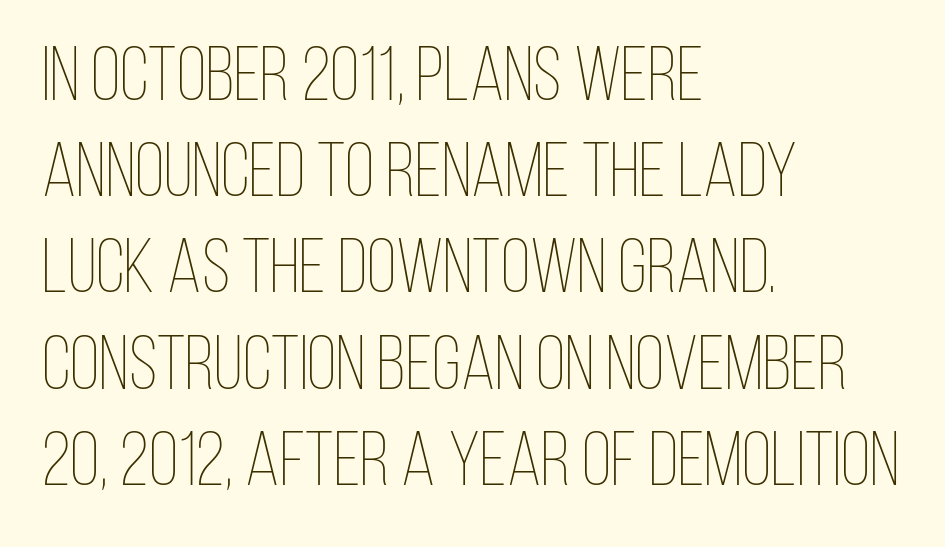
{"italic": "no", "bold": "no", "weight": "thin", "width": "condensed", "stroke_contrast": "low", "x_height": "large", "monospaced": "no", "underline": "no", "align": "left", "line_spacing": "normal", "line_spacing_ratio": 1.25, "letter_spacing": "normal", "letter_spacing_em": 0.0, "glyph_px": 77}
